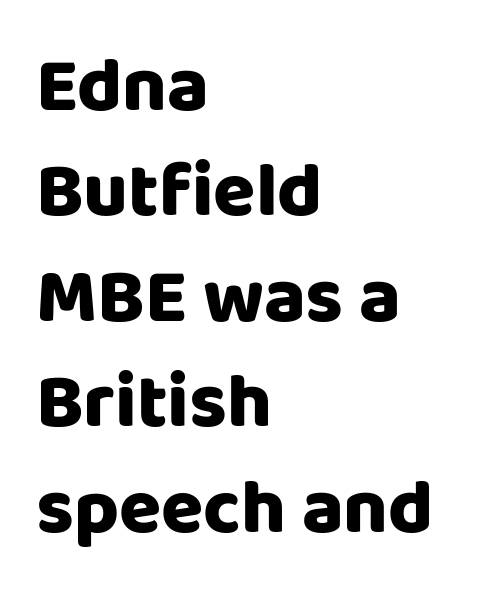
Q: Is the text italic (slanted)? A: No, it is upright.
Q: Is the typeface a serif or a sans-serif typeface? A: Sans-serif.
Q: Is the text underlined? A: No.
Q: How is the paragraph aligned? A: Left-aligned.
Q: Is the spacing between letters normal or unusually wide? A: Normal.
Q: Is the spacing between lines tight, normal or loose? A: Normal.
Q: Width (condensed, normal, or wide)? A: Normal.
Q: Stroke contrast? A: Low.
Q: x-height? A: Large.
Q: Monospaced? A: No.
